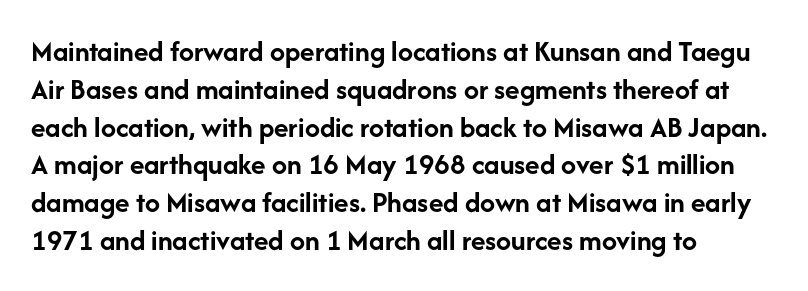
{"serif": "no", "italic": "no", "bold": "yes", "weight": "semibold", "width": "normal", "stroke_contrast": "low", "x_height": "medium", "monospaced": "no", "underline": "no", "align": "left", "line_spacing": "normal", "line_spacing_ratio": 1.26, "letter_spacing": "normal", "letter_spacing_em": 0.0, "glyph_px": 30}
